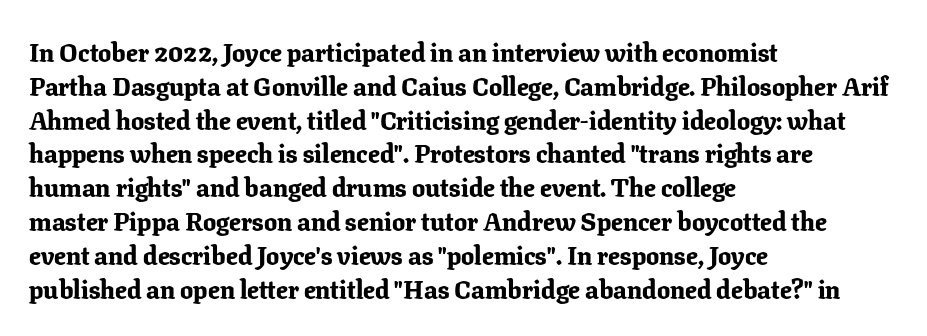
{"italic": "no", "bold": "yes", "underline": "no", "align": "left", "line_spacing": "normal", "line_spacing_ratio": 1.3, "letter_spacing": "normal", "letter_spacing_em": 0.0, "glyph_px": 26}
